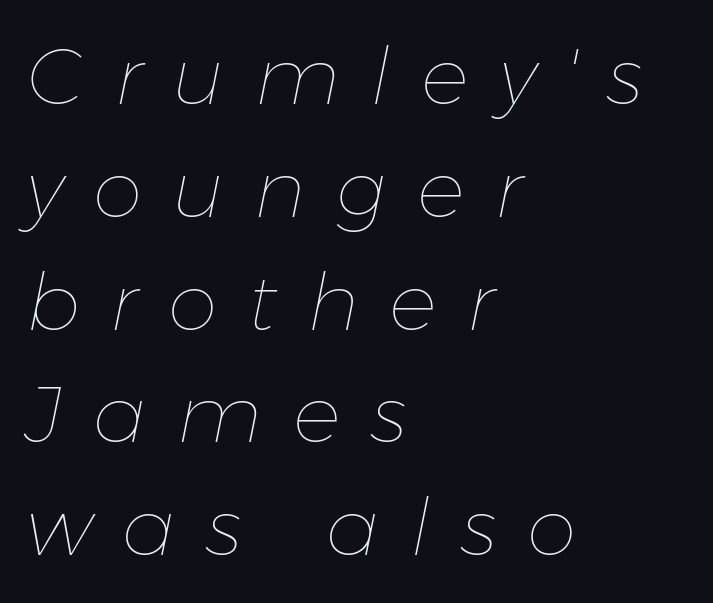
{"italic": "yes", "lean": "right", "slant_degrees": 11, "bold": "no", "weight": "thin", "width": "normal", "stroke_contrast": "low", "x_height": "medium", "monospaced": "no", "underline": "no", "align": "left", "line_spacing": "normal", "line_spacing_ratio": 1.41, "letter_spacing": "wide", "letter_spacing_em": 0.38, "glyph_px": 80}
